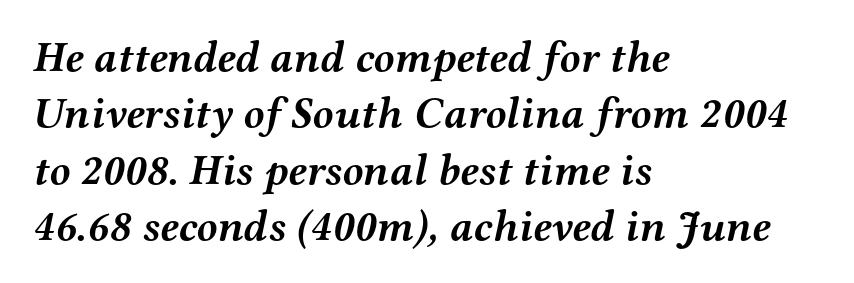
The image shows 43 px semibold, wide serif type, italic (leaning right); set left-aligned, normal line spacing (1.31x), normal letter spacing, not underlined; medium stroke contrast and a medium x-height.
